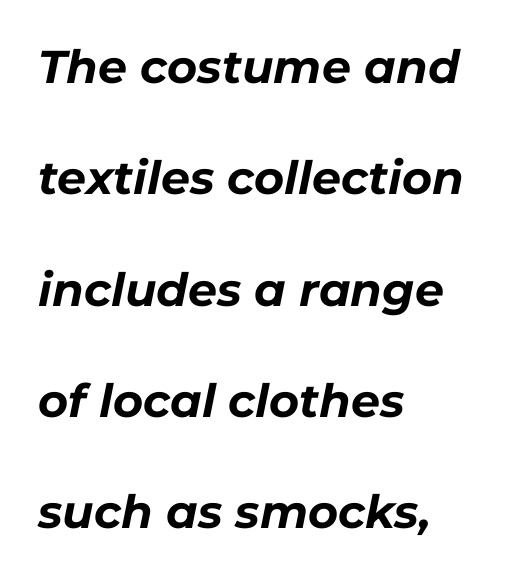
The image shows 46 px bold type, italic (leaning right); set left-aligned, loose line spacing (2.42x), normal letter spacing, not underlined; low stroke contrast and a medium x-height.
